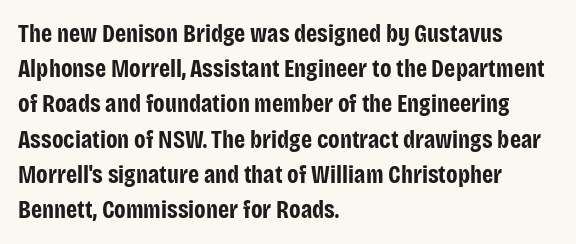
Q: Is the text bold? A: Yes.
Q: Is the text italic (slanted)? A: No, it is upright.
Q: Is the text underlined? A: No.
Q: How is the paragraph aligned? A: Left-aligned.
Q: Is the spacing between letters normal or unusually wide? A: Normal.
Q: Is the spacing between lines tight, normal or loose? A: Normal.
